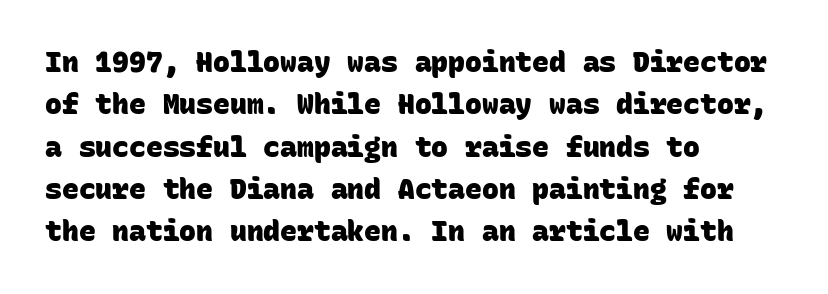
{"serif": "no", "bold": "yes", "weight": "heavy", "width": "normal", "stroke_contrast": "low", "x_height": "large", "monospaced": "yes", "underline": "no", "align": "left", "line_spacing": "normal", "line_spacing_ratio": 1.51, "letter_spacing": "normal", "letter_spacing_em": 0.0, "glyph_px": 28}
